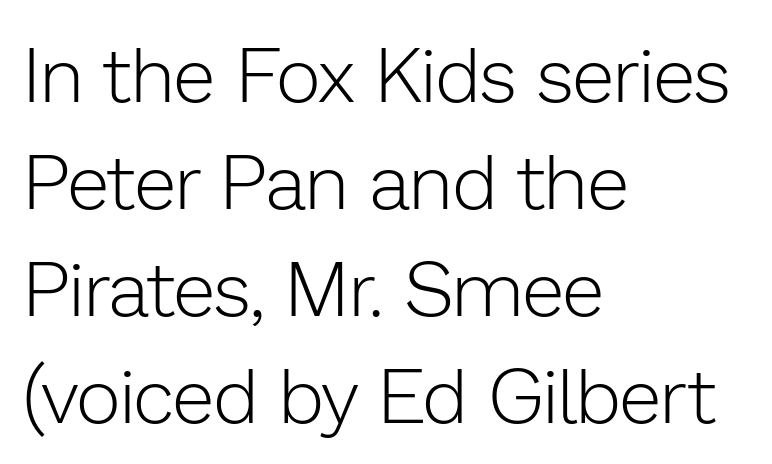
{"serif": "no", "italic": "no", "bold": "no", "weight": "light", "width": "normal", "stroke_contrast": "low", "x_height": "medium", "monospaced": "no", "underline": "no", "align": "left", "line_spacing": "normal", "line_spacing_ratio": 1.39, "letter_spacing": "normal", "letter_spacing_em": 0.0, "glyph_px": 77}
